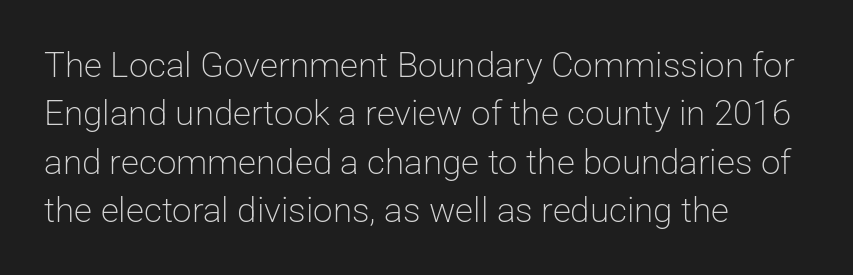
It's the straight-up-and-down kind of type. This sample has the flowing, uneven cadence of proportional lettering. The weight would be labelled regular, book, light, or lighter still. Nobody touched the tracking dial on this one.
